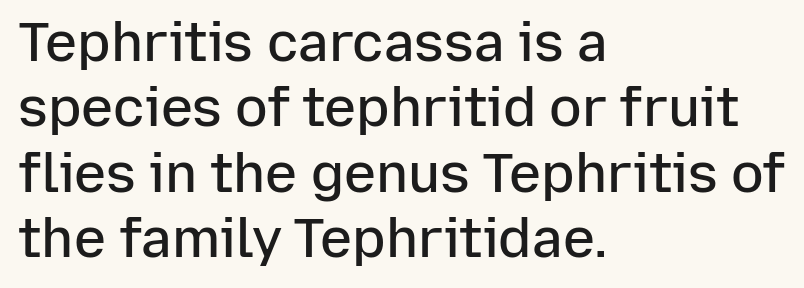
The image shows 54 px semibold sans-serif type, upright; set left-aligned, line spacing 1.21x, normal letter spacing, not underlined; low stroke contrast and a medium x-height.
